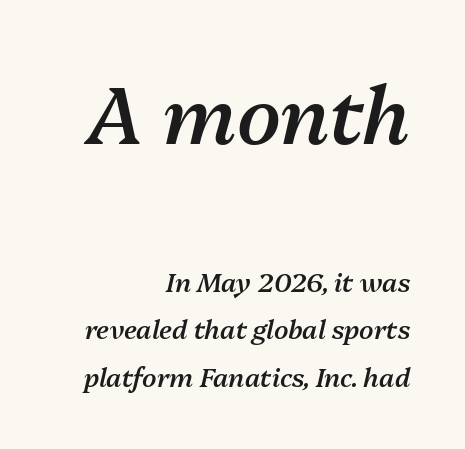
{"italic": "yes", "lean": "right", "slant_degrees": 13, "bold": "semi", "weight": "semibold", "width": "normal", "stroke_contrast": "medium", "x_height": "medium", "monospaced": "no", "underline": "no", "align": "right", "line_spacing_ratio": 1.82, "letter_spacing": "normal", "letter_spacing_em": 0.0, "larger_block": "first", "size_ratio": 3.04, "glyph_px": 79}
